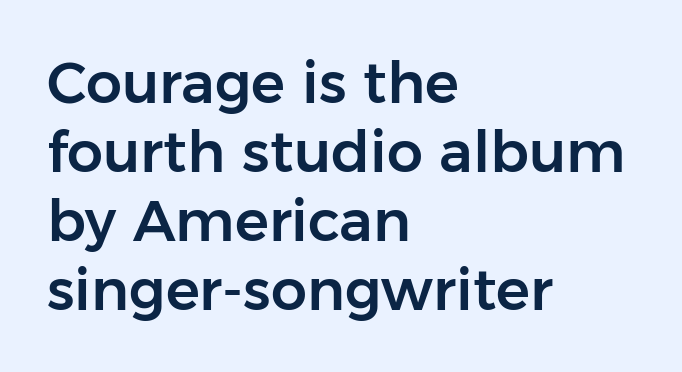
Unlike a traditional serif, this face leaves its strokes unadorned. Is there any slant? The stems are plumb. These lines stack with their left ends in a neat column. The face used here is proportionally spaced, like ordinary book or web type.
